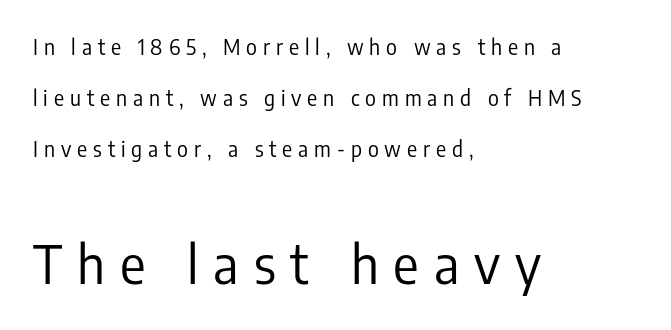
The image shows 53 px regular-weight, condensed sans-serif type, upright; set left-aligned, loose line spacing (2.44x), unusually wide letter spacing (+0.28 em), not underlined; the second (bottom) block is 2.52x larger; low stroke contrast and a medium x-height.
